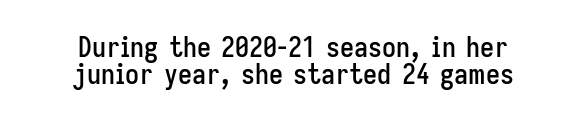
Both edges are ragged and mirror each other, which tells us the setting is centered. Font category for this specimen: sans-serif. Decoration check: the copy has no underline. Students, note that the glyphs here touch the page at normal intervals. Notice how descenders almost collide with the ascenders below — that's tight leading.
